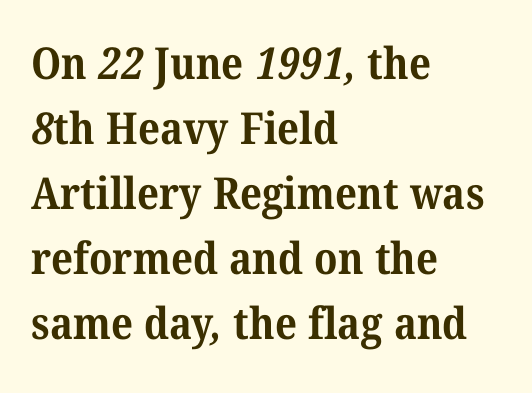
{"serif": "yes", "bold": "yes", "weight": "bold", "width": "normal", "stroke_contrast": "medium", "x_height": "medium", "monospaced": "no", "underline": "no", "align": "left", "line_spacing": "normal", "line_spacing_ratio": 1.48, "letter_spacing": "normal", "letter_spacing_em": 0.0, "glyph_px": 44}
